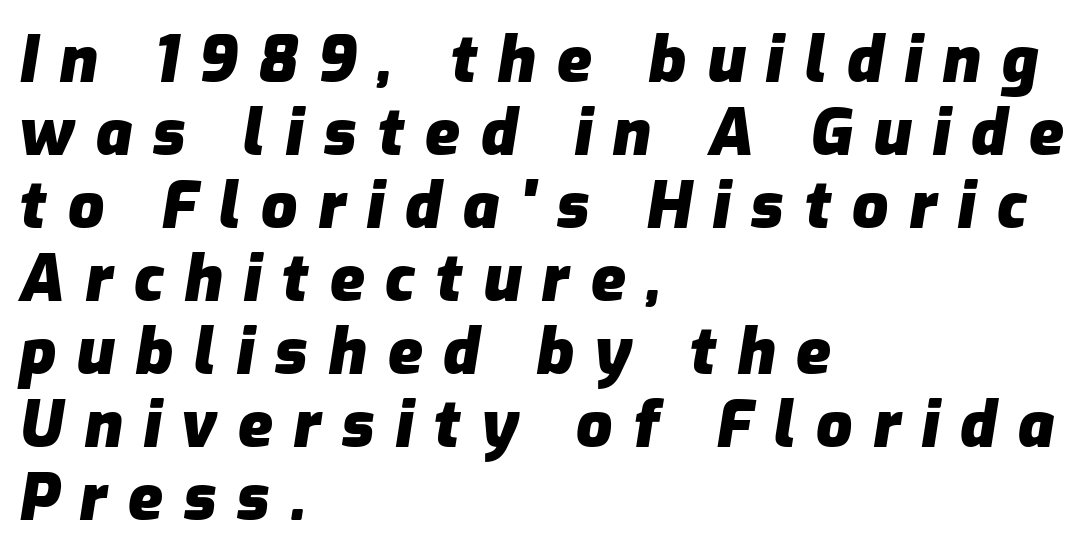
Q: Is the text bold? A: Yes.
Q: Is the text italic (slanted)? A: Yes, it leans right by about 9 degrees.
Q: Is the text underlined? A: No.
Q: How is the paragraph aligned? A: Left-aligned.
Q: Is the spacing between letters normal or unusually wide? A: Unusually wide.
Q: Is the spacing between lines tight, normal or loose? A: Tight.
Q: Width (condensed, normal, or wide)? A: Normal.
Q: Stroke contrast? A: Low.
Q: x-height? A: Medium.
Q: Monospaced? A: No.
